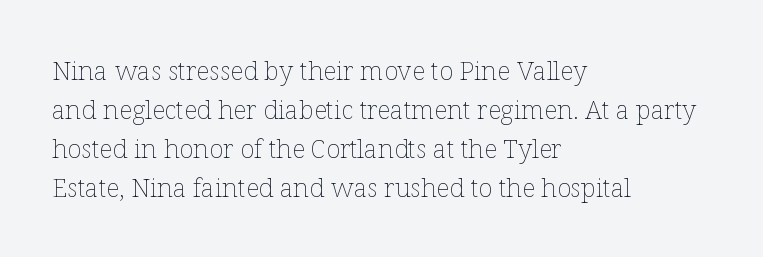
Q: Is the text bold? A: No.
Q: Is the text italic (slanted)? A: No, it is upright.
Q: Is the text underlined? A: No.
Q: How is the paragraph aligned? A: Left-aligned.
Q: Is the spacing between letters normal or unusually wide? A: Normal.
Q: Is the spacing between lines tight, normal or loose? A: Normal.
